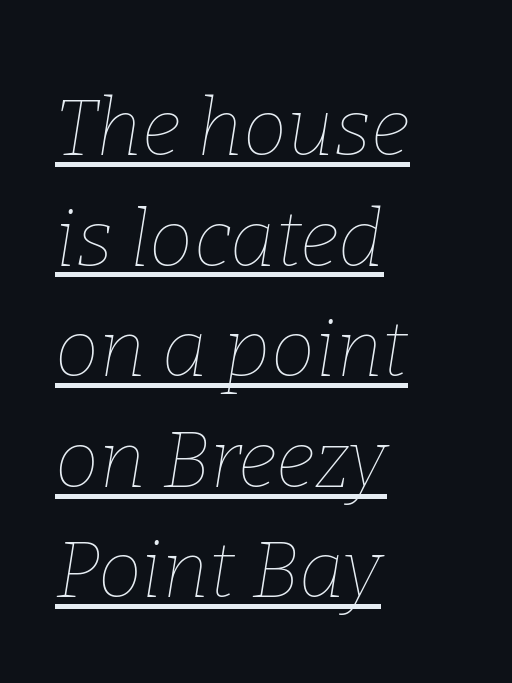
The image shows 79 px thin type, italic (leaning right); set left-aligned, normal line spacing (1.4x), normal letter spacing, underlined; low stroke contrast and a medium x-height.
